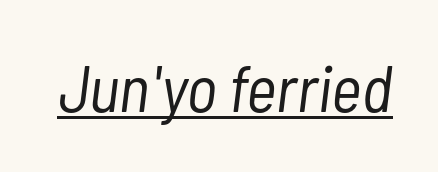
The strokes carry an ordinary text weight at most. What decoration does the sample have? An underline. A typesetter would call this zero additional tracking. The passage shown leans; its letterforms are oblique. A typesetter would call this proportional, since set widths differ per character.
